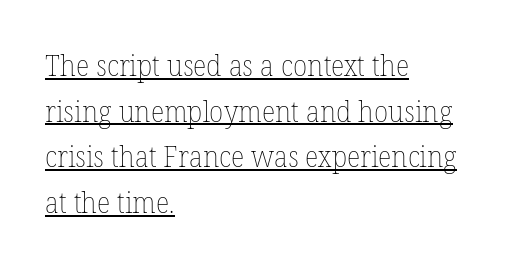
The image shows 29 px thin type, upright; set left-aligned, normal line spacing (1.57x), normal letter spacing, underlined; low stroke contrast and a medium x-height.
